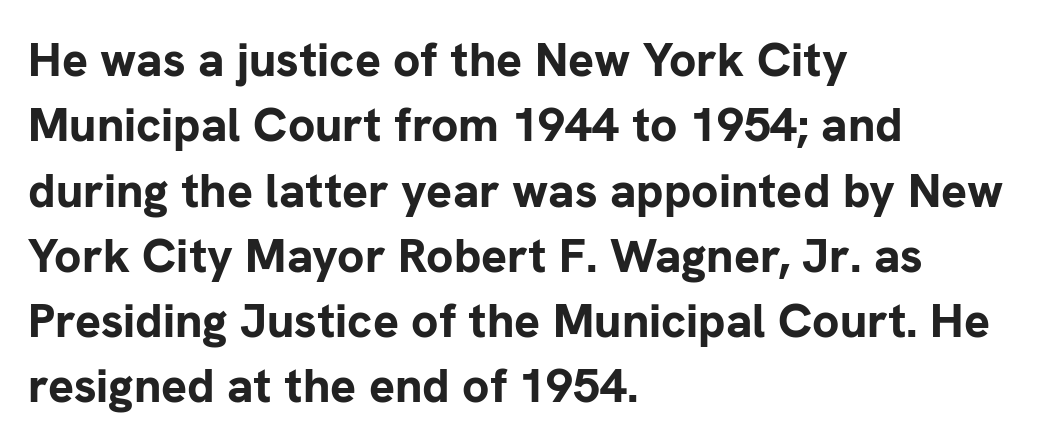
Q: Is the text bold? A: Yes.
Q: Is the text italic (slanted)? A: No, it is upright.
Q: Is the typeface a serif or a sans-serif typeface? A: Sans-serif.
Q: Is the text underlined? A: No.
Q: How is the paragraph aligned? A: Left-aligned.
Q: Is the spacing between letters normal or unusually wide? A: Normal.
Q: Is the spacing between lines tight, normal or loose? A: Normal.
Q: Width (condensed, normal, or wide)? A: Normal.
Q: Stroke contrast? A: Low.
Q: x-height? A: Medium.
Q: Monospaced? A: No.
